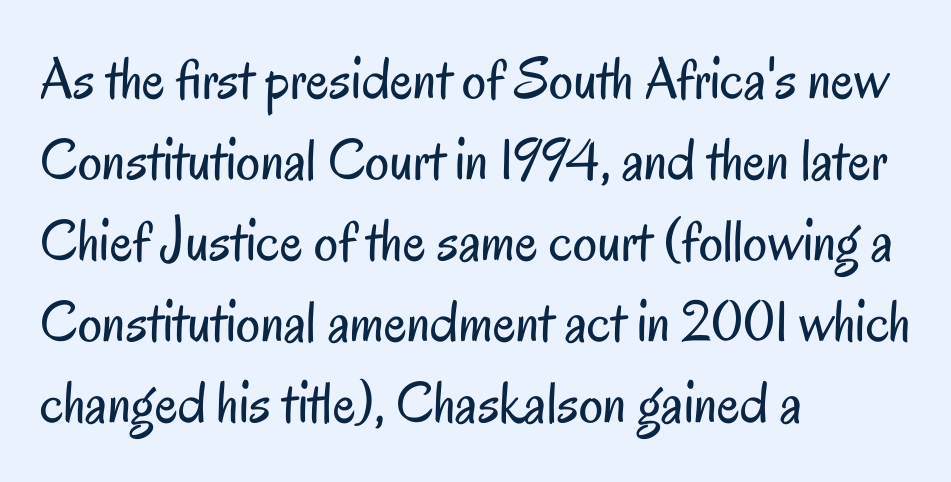
Letters have the restrained weight of plain body copy at most. Does the lettering tilt? It doesn't — this is upright. Leading matches the norm, producing a regular column. The letters advance in unequal steps, a hallmark of proportional type. The foot of each line stays bare and open.
